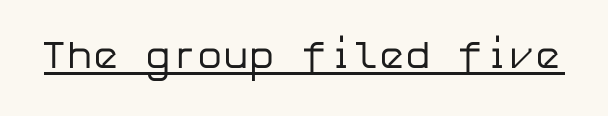
The type sits square on the baseline with zero lean. Letter spacing: default. This sample carries an underscore along the baseline area. No chunkiness to these letters — they're not bold. Are there feet on the stems? There aren't — it's a sans.
